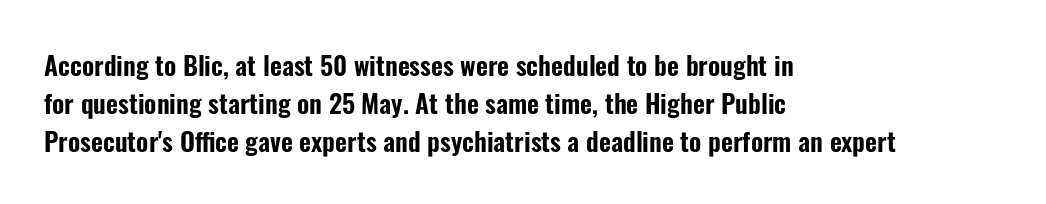
Q: Is the text italic (slanted)? A: No, it is upright.
Q: Is the text underlined? A: No.
Q: How is the paragraph aligned? A: Left-aligned.
Q: Is the spacing between letters normal or unusually wide? A: Normal.
Q: Is the spacing between lines tight, normal or loose? A: Normal.
